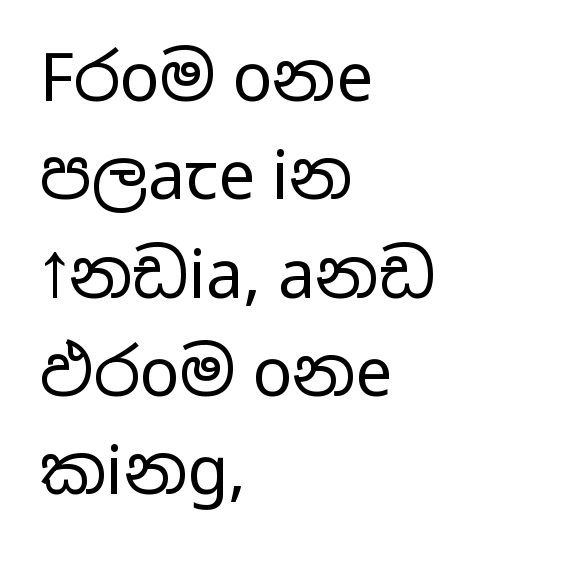
Q: Is the text bold? A: No.
Q: Is the text italic (slanted)? A: No, it is upright.
Q: Is the typeface a serif or a sans-serif typeface? A: Sans-serif.
Q: Is the text underlined? A: No.
Q: How is the paragraph aligned? A: Left-aligned.
Q: Is the spacing between letters normal or unusually wide? A: Normal.
Q: Is the spacing between lines tight, normal or loose? A: Normal.
Q: Width (condensed, normal, or wide)? A: Wide.
Q: Stroke contrast? A: Low.
Q: x-height? A: Medium.
Q: Monospaced? A: No.
